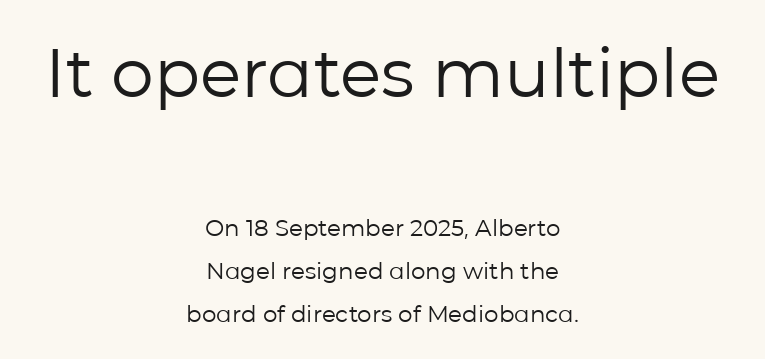
This sample uses an upright cut, with every glyph sitting square on the baseline. Clear beneath every line of the passage. This sample uses plain, unmodified letter spacing. Each line is balanced around a shared central axis. Each letter keeps its own natural width here, so spacing adapts to shape.
